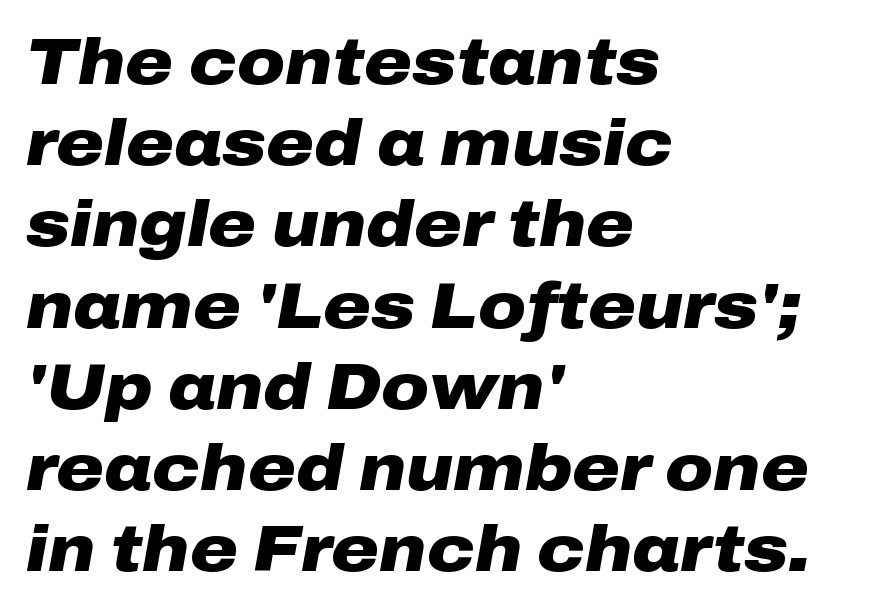
A typesetter would mark this as italic. Do the characters align in a grid? No, the font is proportional. Each word holds together tightly as a unit, with standard inter-letter gaps. The compositor pushed each line to the left boundary. These words are printed bold, with thick strokes throughout. Check the space under the baseline: it is left empty.
